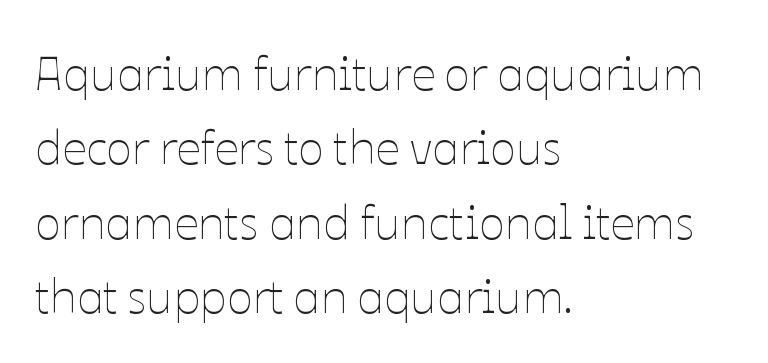
The image shows 48 px thin type, upright; set left-aligned, normal line spacing (1.55x), normal letter spacing, not underlined; low stroke contrast and a medium x-height.
